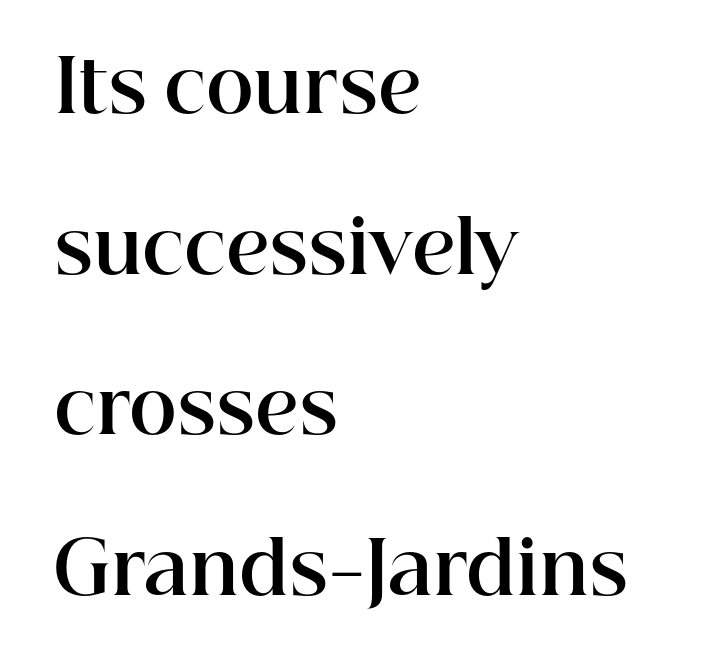
{"serif": "yes", "italic": "no", "bold": "yes", "weight": "bold", "width": "normal", "stroke_contrast": "high", "x_height": "medium", "monospaced": "no", "underline": "no", "align": "left", "line_spacing": "loose", "line_spacing_ratio": 2.2, "letter_spacing": "normal", "letter_spacing_em": 0.0, "glyph_px": 73}
